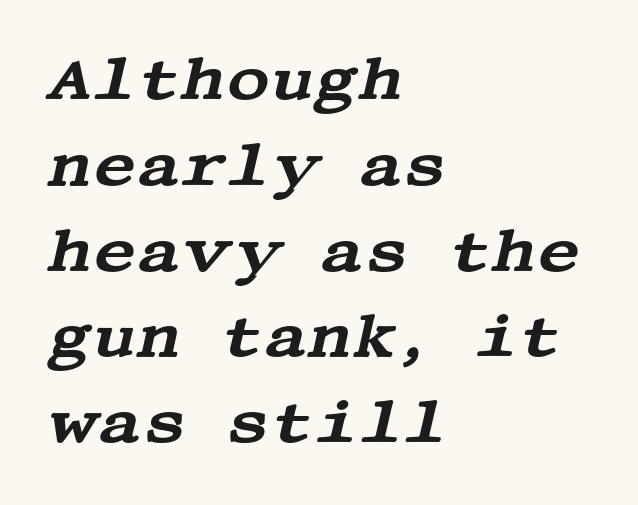
{"serif": "yes", "italic": "yes", "lean": "right", "slant_degrees": 13, "width": "wide", "stroke_contrast": "medium", "x_height": "large", "underline": "no", "align": "left", "line_spacing": "normal", "line_spacing_ratio": 1.43, "letter_spacing": "normal", "letter_spacing_em": 0.0, "glyph_px": 60}
